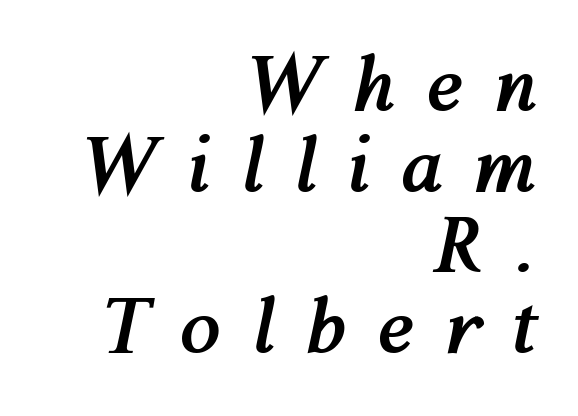
The image shows 74 px semibold type, italic (leaning right); set right-aligned, tight line spacing (1.09x), unusually wide letter spacing (+0.42 em), not underlined; medium stroke contrast and a medium x-height.
